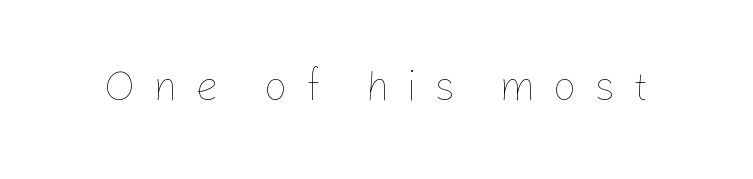
Q: Is the text bold? A: No.
Q: Is the text italic (slanted)? A: No, it is upright.
Q: Is the text underlined? A: No.
Q: Is the spacing between letters normal or unusually wide? A: Unusually wide.
Q: Width (condensed, normal, or wide)? A: Normal.
Q: Stroke contrast? A: Low.
Q: x-height? A: Medium.
Q: Monospaced? A: No.
